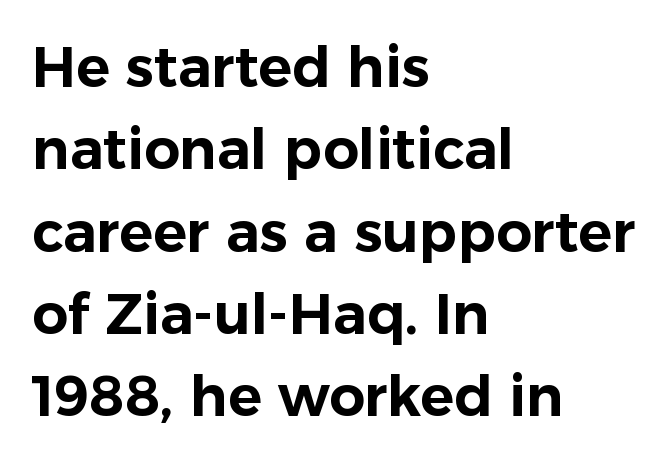
The image shows 56 px sans-serif type, upright; set left-aligned, normal line spacing (1.47x), normal letter spacing, not underlined; low stroke contrast and a medium x-height.
